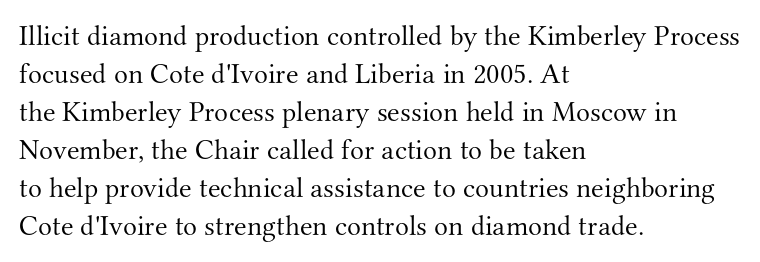
The passage shown is not bold in any degree. The vertical gap from one line to the next is medium. Caption: standard tracking, unaltered. Each letter's strokes conclude with small projecting serifs. Underline: absent. Each line starts at the same left margin while the right side varies.
